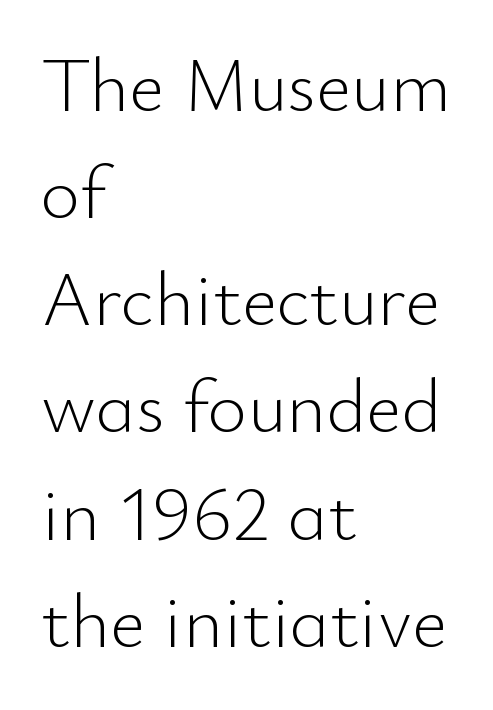
Q: Is the text bold? A: No.
Q: Is the text italic (slanted)? A: No, it is upright.
Q: Is the typeface a serif or a sans-serif typeface? A: Sans-serif.
Q: Is the text underlined? A: No.
Q: How is the paragraph aligned? A: Left-aligned.
Q: Is the spacing between letters normal or unusually wide? A: Normal.
Q: Is the spacing between lines tight, normal or loose? A: Normal.
Q: Width (condensed, normal, or wide)? A: Normal.
Q: Stroke contrast? A: Low.
Q: x-height? A: Small.
Q: Monospaced? A: No.
